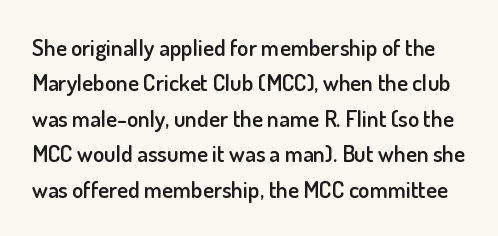
The designer left line spacing at the default. Typographic density is moderately raised because the face is semibold. Ascenders rise straight up at ninety degrees. Descenders are the only things crossing below the line. Short note: letters normally spaced.
